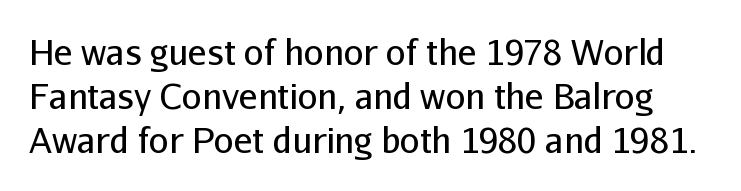
Q: Is the text bold? A: No.
Q: Is the text italic (slanted)? A: No, it is upright.
Q: Is the typeface a serif or a sans-serif typeface? A: Sans-serif.
Q: Is the text underlined? A: No.
Q: Is the spacing between letters normal or unusually wide? A: Normal.
Q: Is the spacing between lines tight, normal or loose? A: Normal.
Q: Width (condensed, normal, or wide)? A: Normal.
Q: Stroke contrast? A: Low.
Q: x-height? A: Medium.
Q: Monospaced? A: No.
